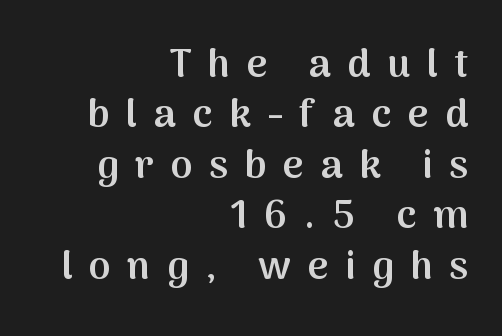
Posture: straight, roman, zero tilt. Character widths vary here, with narrow letters taking less room than wide ones. Leftover space on each line is placed entirely before the opening word. Look at the bottom of the vertical strokes: they stop flat, with no serifs. Notice the strokes are somewhat thickened but not fully heavy: this is a semibold.
